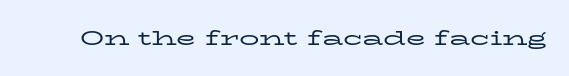
{"italic": "no", "bold": "no", "underline": "no", "letter_spacing": "normal", "letter_spacing_em": 0.0, "glyph_px": 20}
